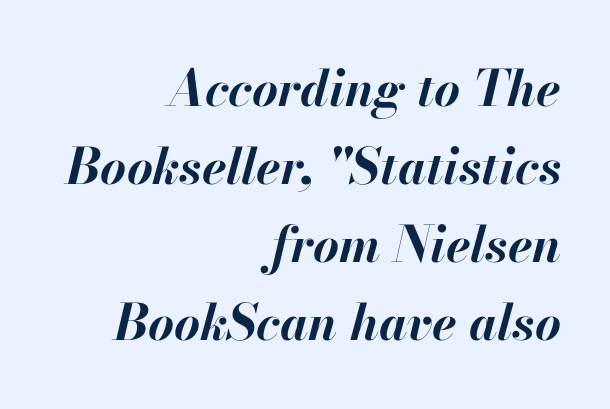
{"italic": "yes", "lean": "right", "slant_degrees": 13, "bold": "yes", "weight": "bold", "width": "normal", "stroke_contrast": "high", "x_height": "small", "monospaced": "no", "underline": "no", "align": "right", "line_spacing": "normal", "line_spacing_ratio": 1.56, "letter_spacing": "normal", "letter_spacing_em": 0.0, "glyph_px": 50}
